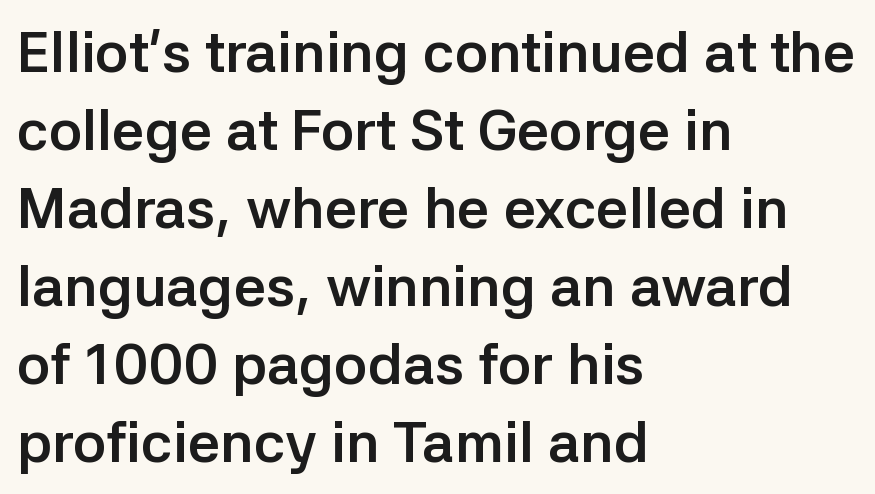
Q: Is the text bold? A: Yes.
Q: Is the text italic (slanted)? A: No, it is upright.
Q: Is the typeface a serif or a sans-serif typeface? A: Sans-serif.
Q: Is the text underlined? A: No.
Q: How is the paragraph aligned? A: Left-aligned.
Q: Is the spacing between letters normal or unusually wide? A: Normal.
Q: Is the spacing between lines tight, normal or loose? A: Normal.
Q: Width (condensed, normal, or wide)? A: Normal.
Q: Stroke contrast? A: Low.
Q: x-height? A: Medium.
Q: Monospaced? A: No.
